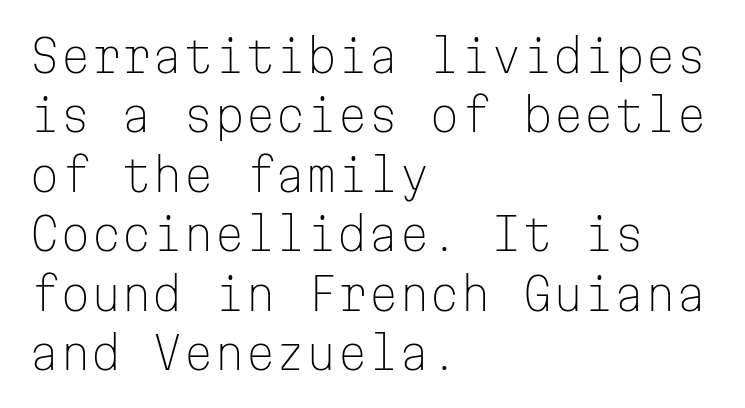
Q: Is the text bold? A: No.
Q: Is the text italic (slanted)? A: No, it is upright.
Q: Is the typeface a serif or a sans-serif typeface? A: Sans-serif.
Q: Is the text underlined? A: No.
Q: How is the paragraph aligned? A: Left-aligned.
Q: Is the spacing between letters normal or unusually wide? A: Normal.
Q: Is the spacing between lines tight, normal or loose? A: Normal.
Q: Width (condensed, normal, or wide)? A: Normal.
Q: Stroke contrast? A: Low.
Q: x-height? A: Medium.
Q: Monospaced? A: Yes.
